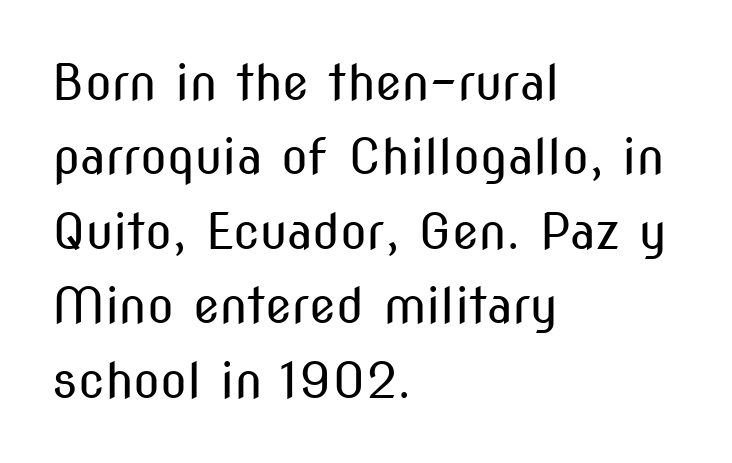
Q: Is the text bold? A: No.
Q: Is the text italic (slanted)? A: No, it is upright.
Q: Is the typeface a serif or a sans-serif typeface? A: Sans-serif.
Q: Is the text underlined? A: No.
Q: How is the paragraph aligned? A: Left-aligned.
Q: Is the spacing between letters normal or unusually wide? A: Normal.
Q: Is the spacing between lines tight, normal or loose? A: Normal.
Q: Width (condensed, normal, or wide)? A: Condensed.
Q: Stroke contrast? A: Medium.
Q: x-height? A: Medium.
Q: Monospaced? A: No.
